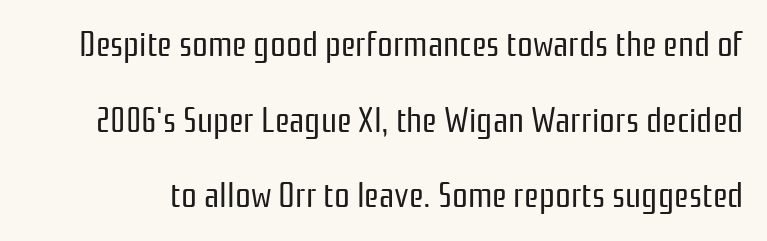
Q: Is the text bold? A: No.
Q: Is the text italic (slanted)? A: No, it is upright.
Q: Is the typeface a serif or a sans-serif typeface? A: Sans-serif.
Q: Is the text underlined? A: No.
Q: Is the spacing between letters normal or unusually wide? A: Normal.
Q: Is the spacing between lines tight, normal or loose? A: Loose.
Q: Width (condensed, normal, or wide)? A: Condensed.
Q: Stroke contrast? A: Low.
Q: x-height? A: Medium.
Q: Monospaced? A: No.
